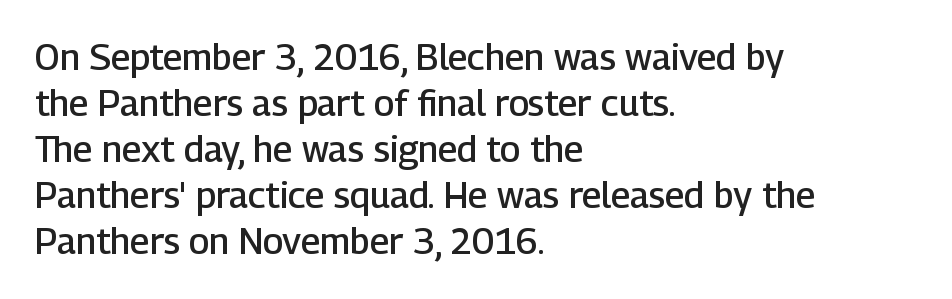
Q: Is the text bold? A: Semi-bold.
Q: Is the text italic (slanted)? A: No, it is upright.
Q: Is the typeface a serif or a sans-serif typeface? A: Sans-serif.
Q: Is the text underlined? A: No.
Q: How is the paragraph aligned? A: Left-aligned.
Q: Is the spacing between letters normal or unusually wide? A: Normal.
Q: Is the spacing between lines tight, normal or loose? A: Normal.
Q: Width (condensed, normal, or wide)? A: Normal.
Q: Stroke contrast? A: Low.
Q: x-height? A: Medium.
Q: Monospaced? A: No.
